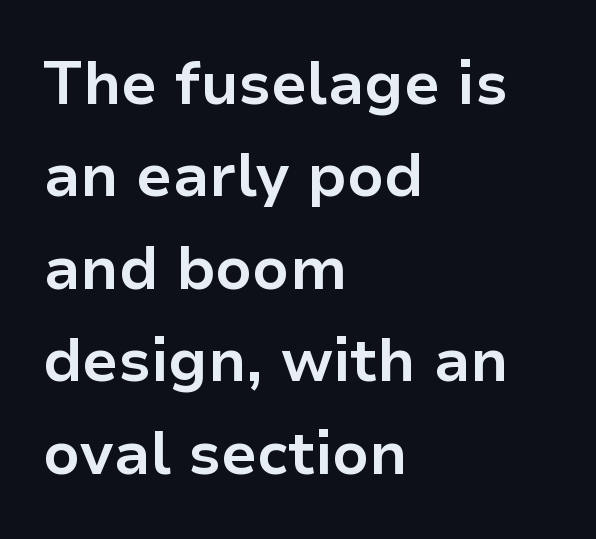
The image shows 60 px bold sans-serif type, upright; set left-aligned, normal line spacing (1.54x), normal letter spacing, not underlined; low stroke contrast and a medium x-height.
